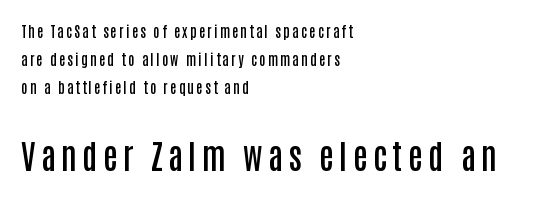
The image shows 33 px semibold, condensed sans-serif type, upright; set left-aligned, loose line spacing (2.01x), not underlined; the second (bottom) block is 2.36x larger; low stroke contrast and a large x-height.
